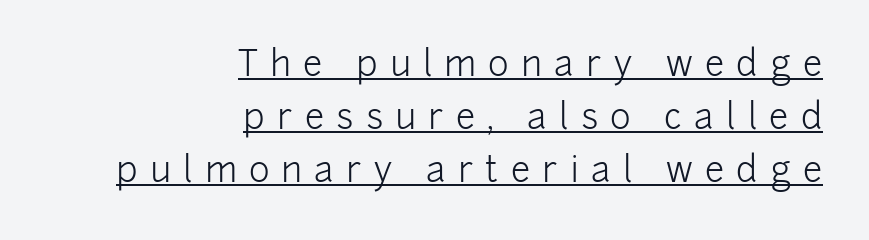
The image shows 35 px light sans-serif type, upright; set right-aligned, normal line spacing (1.52x), unusually wide letter spacing (+0.35 em), underlined; low stroke contrast and a medium x-height.
